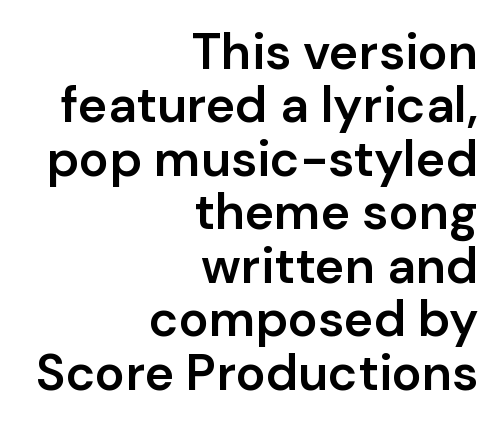
Q: Is the text bold? A: Semi-bold.
Q: Is the text italic (slanted)? A: No, it is upright.
Q: Is the typeface a serif or a sans-serif typeface? A: Sans-serif.
Q: Is the text underlined? A: No.
Q: How is the paragraph aligned? A: Right-aligned.
Q: Is the spacing between letters normal or unusually wide? A: Normal.
Q: Is the spacing between lines tight, normal or loose? A: Tight.
Q: Width (condensed, normal, or wide)? A: Normal.
Q: Stroke contrast? A: Low.
Q: x-height? A: Medium.
Q: Monospaced? A: No.
